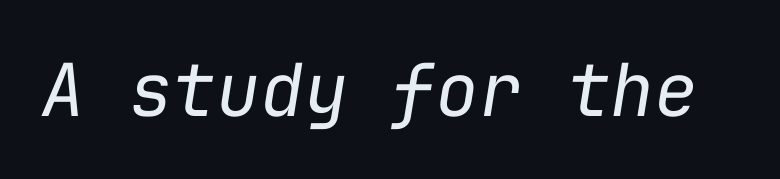
{"italic": "yes", "lean": "right", "slant_degrees": 9, "bold": "no", "weight": "regular", "width": "normal", "stroke_contrast": "low", "x_height": "medium", "monospaced": "yes", "underline": "no", "letter_spacing": "normal", "letter_spacing_em": 0.0, "glyph_px": 73}
